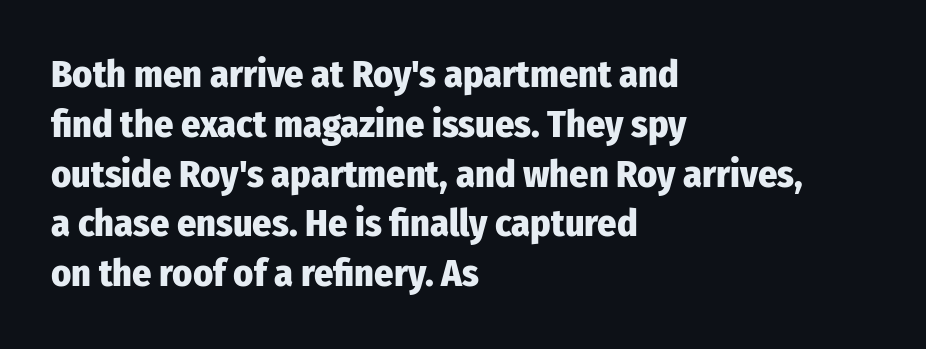
{"serif": "no", "italic": "no", "bold": "yes", "weight": "heavy", "width": "condensed", "stroke_contrast": "low", "x_height": "medium", "monospaced": "no", "underline": "no", "align": "left", "line_spacing": "normal", "line_spacing_ratio": 1.31, "letter_spacing": "normal", "letter_spacing_em": 0.0, "glyph_px": 38}
